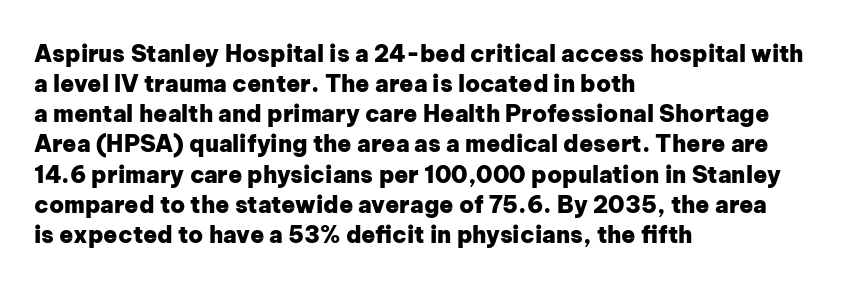
The image shows 23 px bold type, upright; set left-aligned, normal line spacing (1.31x), normal letter spacing, not underlined.
